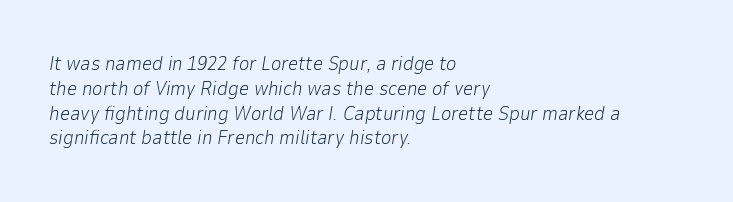
The glyphs look as if they've been sheared to an angle. The font is comparable to plain body text, perhaps lighter. The compositor pushed each line to the left boundary. Only glyphs here, with clear space below each row.
